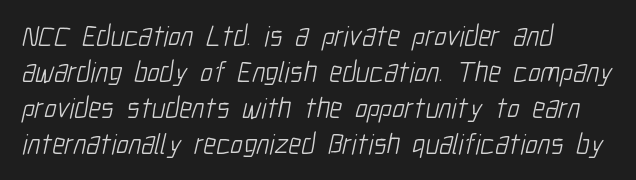
The passage shown is typed in a proportional face where columns would drift. Regarding serifs, this sample does without them. Honestly, the letter spacing is just normal — you wouldn't notice it. The typesetter chose a ragged-right arrangement here.
